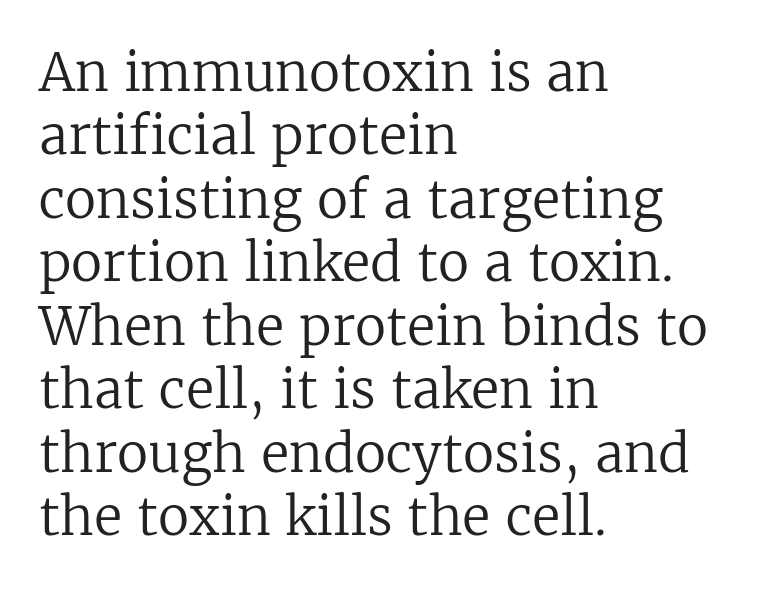
Casual observation: everything's shoved over to the left. Observe the ordinary spacing: letters are neighbours, not strangers. Old-style or modern, the face here clearly has serifs. The passage shown is typed in a proportional face where columns would drift. The zone under the glyphs is completely vacant. Rendered with straight, roman letterforms.
